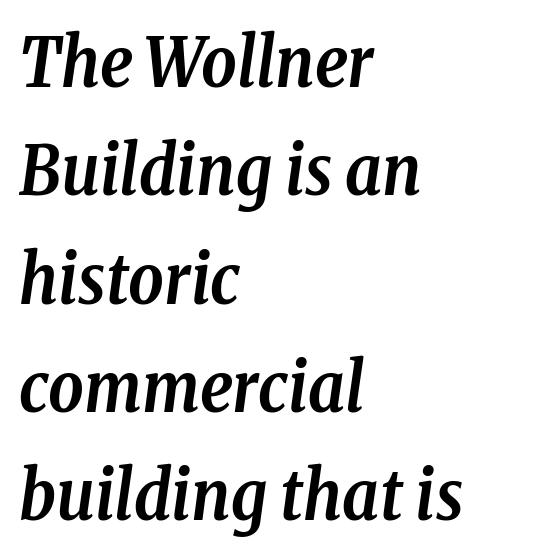
The image shows 69 px semibold, condensed serif type, italic (leaning right); set left-aligned, normal line spacing (1.57x), normal letter spacing, not underlined; low stroke contrast and a medium x-height.
